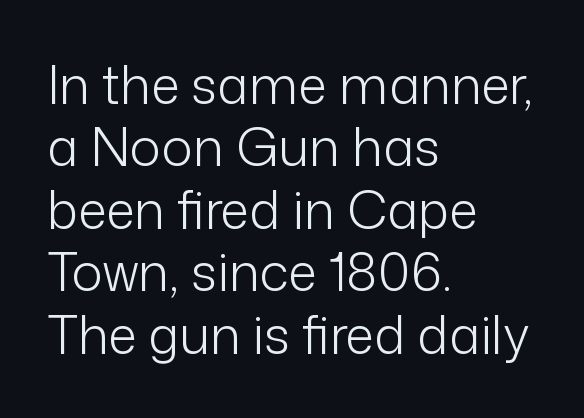
{"serif": "no", "italic": "no", "bold": "no", "weight": "light", "width": "normal", "stroke_contrast": "low", "x_height": "medium", "monospaced": "no", "underline": "no", "align": "left", "line_spacing_ratio": 1.2, "letter_spacing": "normal", "letter_spacing_em": 0.0, "glyph_px": 52}
